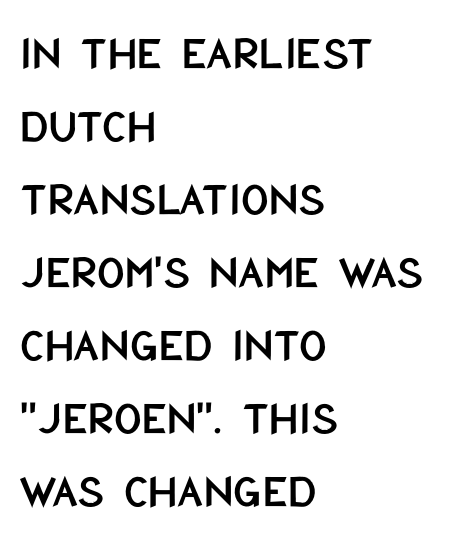
{"serif": "no", "italic": "no", "width": "condensed", "stroke_contrast": "low", "x_height": "large", "monospaced": "no", "underline": "no", "align": "left", "line_spacing": "normal", "line_spacing_ratio": 1.52, "letter_spacing": "normal", "letter_spacing_em": 0.0, "glyph_px": 48}
